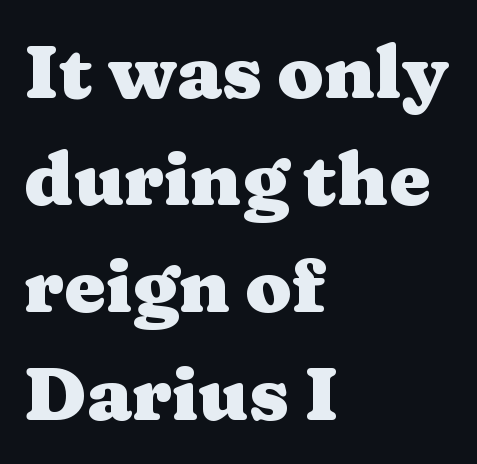
Q: Is the text bold? A: Yes.
Q: Is the text italic (slanted)? A: No, it is upright.
Q: Is the typeface a serif or a sans-serif typeface? A: Serif.
Q: Is the text underlined? A: No.
Q: How is the paragraph aligned? A: Left-aligned.
Q: Is the spacing between letters normal or unusually wide? A: Normal.
Q: Is the spacing between lines tight, normal or loose? A: Normal.
Q: Width (condensed, normal, or wide)? A: Wide.
Q: Stroke contrast? A: Medium.
Q: x-height? A: Medium.
Q: Monospaced? A: No.
